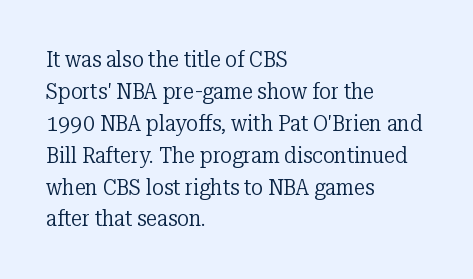
The image shows 22 px text type, upright; set left-aligned, normal line spacing (1.45x), normal letter spacing, not underlined.
